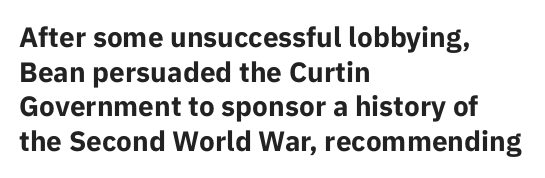
Spacing verdict: proportional, widths tailored to each character. The face used here has the dense, thick strokes of a bold. Posture: upright roman. Type without underlining. Students, note that the glyphs here touch the page at normal intervals. The text was rendered using a sans face with plain stroke endings.
